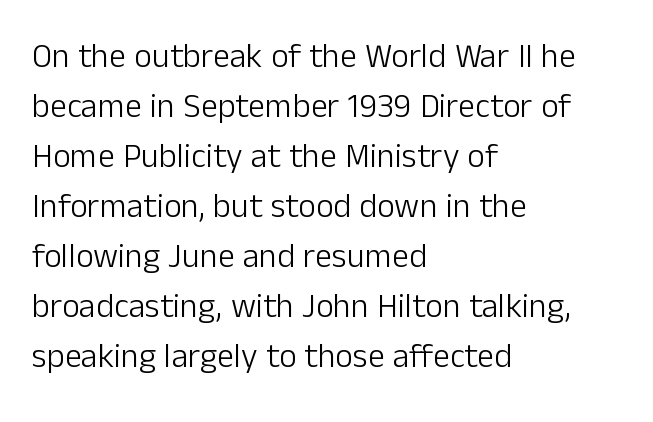
{"serif": "no", "italic": "no", "bold": "no", "weight": "light", "width": "normal", "stroke_contrast": "low", "x_height": "medium", "monospaced": "no", "underline": "no", "align": "left", "line_spacing": "normal", "line_spacing_ratio": 1.47, "letter_spacing": "normal", "letter_spacing_em": 0.0, "glyph_px": 34}
